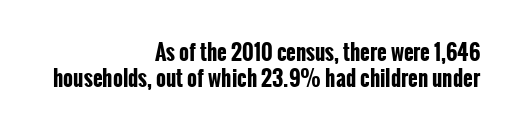
Q: Is the text bold? A: Yes.
Q: Is the text italic (slanted)? A: No, it is upright.
Q: Is the text underlined? A: No.
Q: How is the paragraph aligned? A: Right-aligned.
Q: Is the spacing between letters normal or unusually wide? A: Normal.
